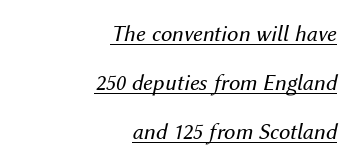
The image shows 23 px text type, italic (leaning right); set right-aligned, loose line spacing (2.14x), normal letter spacing, underlined.
